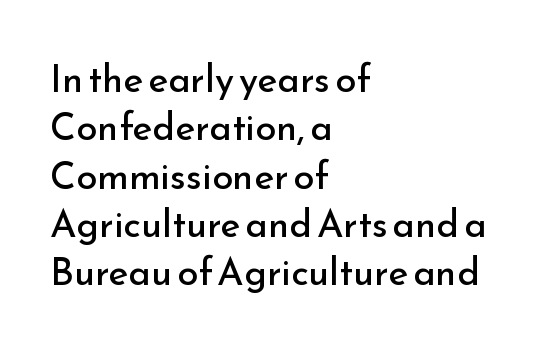
{"serif": "no", "italic": "no", "bold": "no", "weight": "regular", "width": "normal", "stroke_contrast": "low", "x_height": "small", "monospaced": "no", "underline": "no", "align": "left", "line_spacing": "normal", "line_spacing_ratio": 1.27, "letter_spacing": "normal", "letter_spacing_em": 0.0, "glyph_px": 38}
